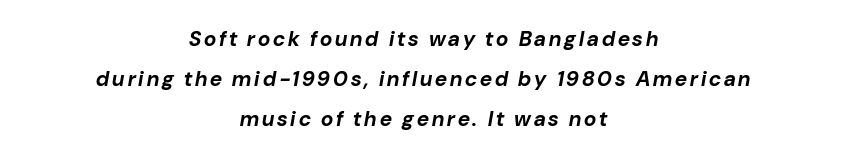
Descenders hang freely into open space. Thick stems and heavy bowls — unmistakably bold. The face used here has a pronounced slope to its letters. Baseline-to-baseline distance is far greater than the letter height. In CSS terms this would be text-align: center.
